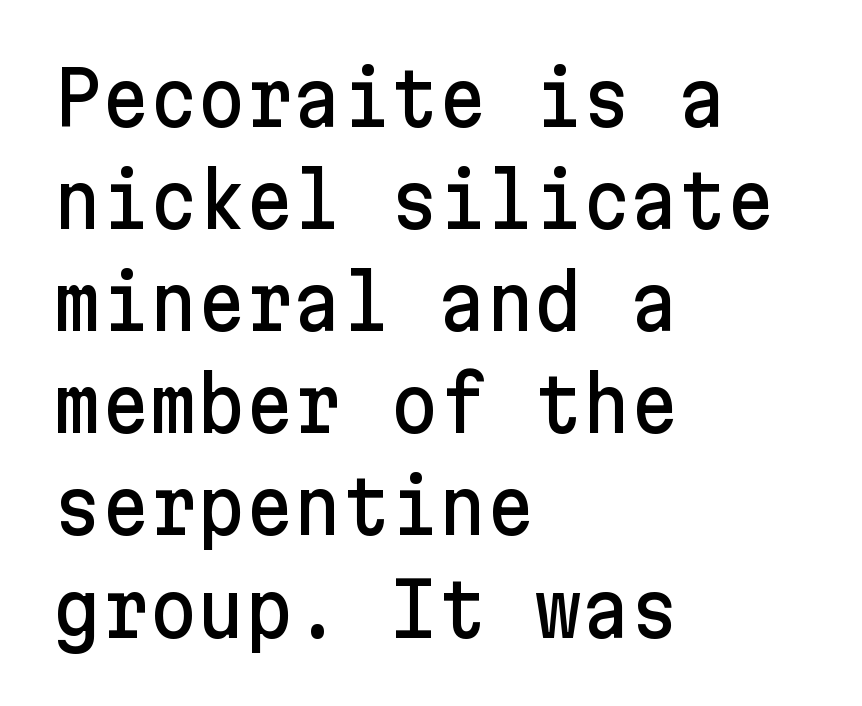
{"serif": "no", "italic": "no", "width": "normal", "stroke_contrast": "low", "x_height": "medium", "underline": "no", "align": "left", "line_spacing": "normal", "line_spacing_ratio": 1.38, "letter_spacing": "normal", "letter_spacing_em": 0.0, "glyph_px": 74}
